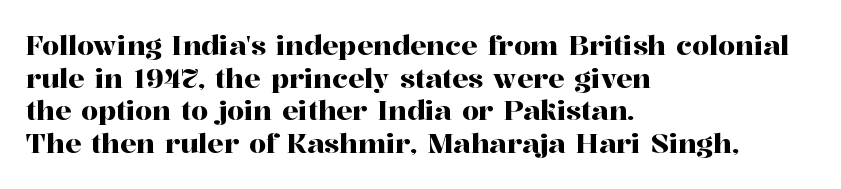
The image shows 27 px text type, upright; set left-aligned, line spacing 1.21x, normal letter spacing, not underlined.
